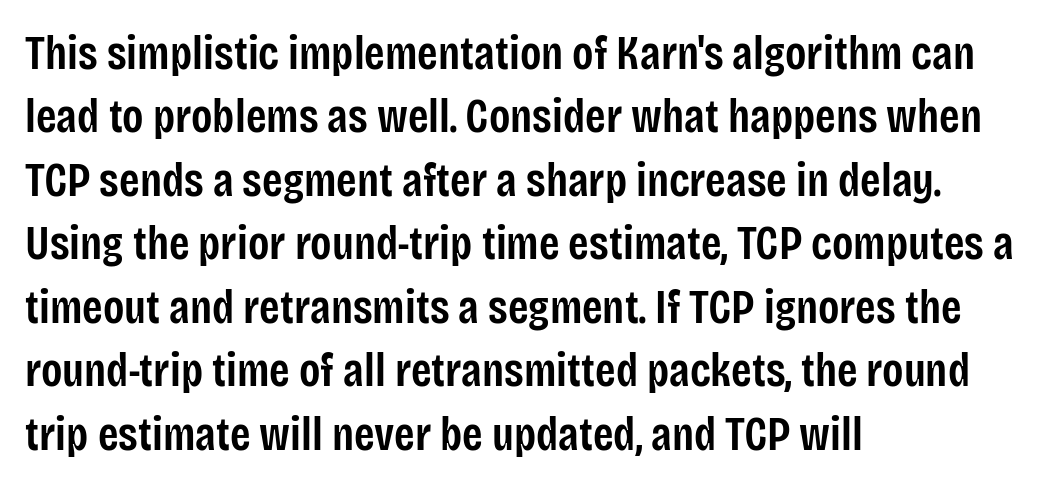
Nobody drew a line under any word here. I'd describe the lettering as semibold — firm but not a full bold. A typesetter would mark this as roman, not italic. Leftover space on each line is placed entirely after the last word. A typesetter would call this proportional, since set widths differ per character.
